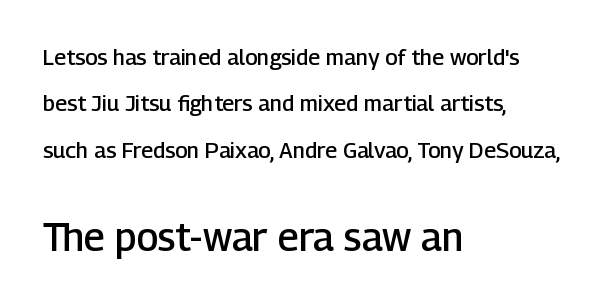
{"serif": "no", "italic": "no", "bold": "semi", "weight": "semibold", "width": "normal", "stroke_contrast": "low", "x_height": "medium", "monospaced": "no", "underline": "no", "align": "left", "line_spacing": "loose", "line_spacing_ratio": 2.11, "letter_spacing": "normal", "letter_spacing_em": 0.0, "larger_block": "second", "size_ratio": 1.77, "glyph_px": 39}
